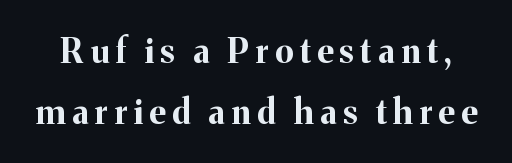
Q: Is the text bold? A: Yes.
Q: Is the text italic (slanted)? A: No, it is upright.
Q: Is the typeface a serif or a sans-serif typeface? A: Serif.
Q: Is the text underlined? A: No.
Q: Width (condensed, normal, or wide)? A: Normal.
Q: Stroke contrast? A: Medium.
Q: x-height? A: Medium.
Q: Monospaced? A: No.
